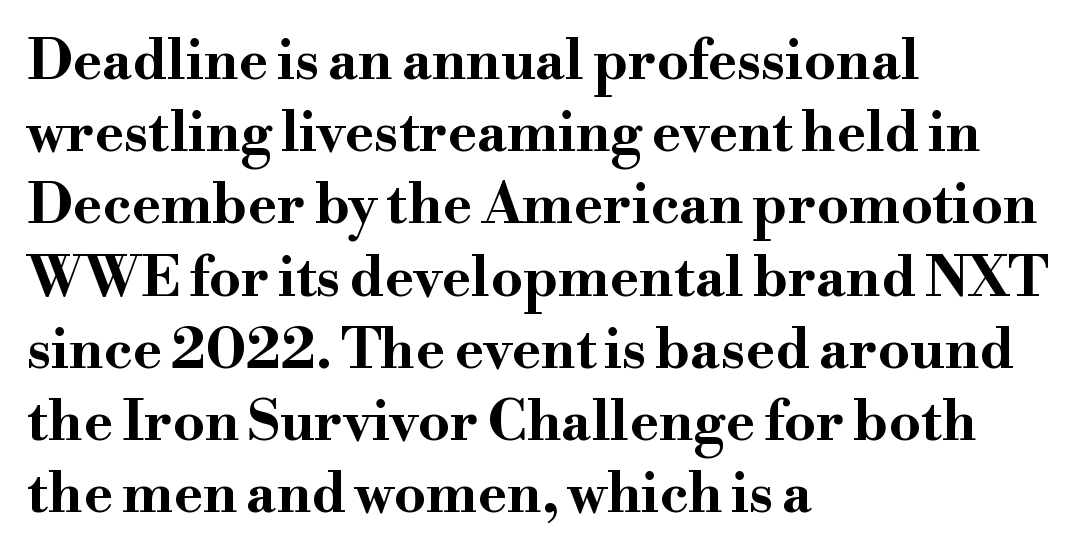
{"serif": "yes", "italic": "no", "bold": "yes", "weight": "bold", "width": "wide", "stroke_contrast": "high", "x_height": "small", "monospaced": "no", "underline": "no", "align": "left", "line_spacing": "normal", "line_spacing_ratio": 1.29, "letter_spacing": "normal", "letter_spacing_em": 0.0, "glyph_px": 56}
